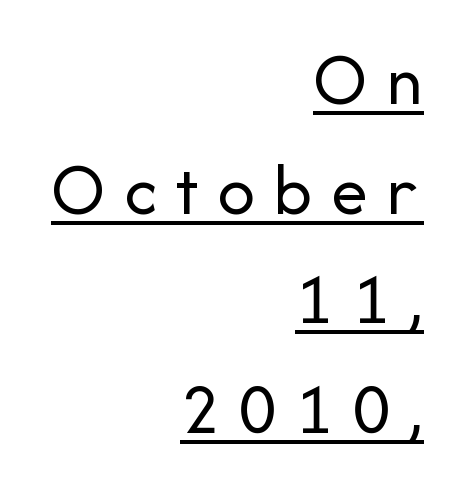
Q: Is the text bold? A: No.
Q: Is the text italic (slanted)? A: No, it is upright.
Q: Is the typeface a serif or a sans-serif typeface? A: Sans-serif.
Q: Is the text underlined? A: Yes.
Q: How is the paragraph aligned? A: Right-aligned.
Q: Is the spacing between letters normal or unusually wide? A: Unusually wide.
Q: Is the spacing between lines tight, normal or loose? A: Normal.
Q: Width (condensed, normal, or wide)? A: Normal.
Q: Stroke contrast? A: Low.
Q: x-height? A: Medium.
Q: Monospaced? A: No.
